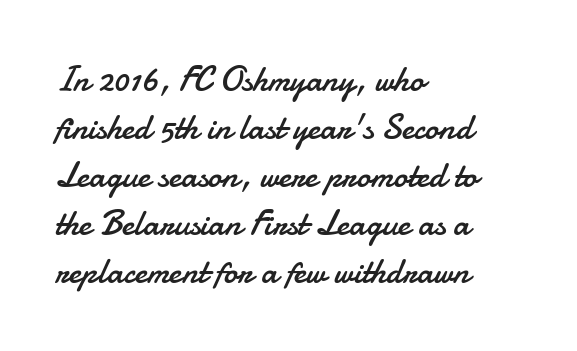
{"serif": "no", "bold": "no", "weight": "regular", "width": "normal", "stroke_contrast": "low", "x_height": "small", "monospaced": "no", "underline": "no", "align": "left", "line_spacing": "normal", "line_spacing_ratio": 1.37, "letter_spacing": "normal", "letter_spacing_em": 0.0, "glyph_px": 35}
